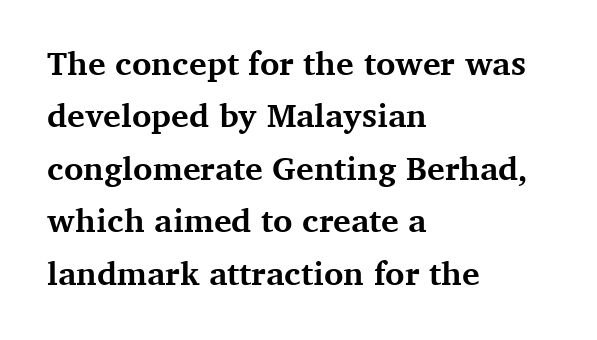
Q: Is the text bold? A: Yes.
Q: Is the text italic (slanted)? A: No, it is upright.
Q: Is the typeface a serif or a sans-serif typeface? A: Serif.
Q: Is the text underlined? A: No.
Q: How is the paragraph aligned? A: Left-aligned.
Q: Is the spacing between letters normal or unusually wide? A: Normal.
Q: Is the spacing between lines tight, normal or loose? A: Normal.
Q: Width (condensed, normal, or wide)? A: Normal.
Q: Stroke contrast? A: Medium.
Q: x-height? A: Medium.
Q: Monospaced? A: No.
